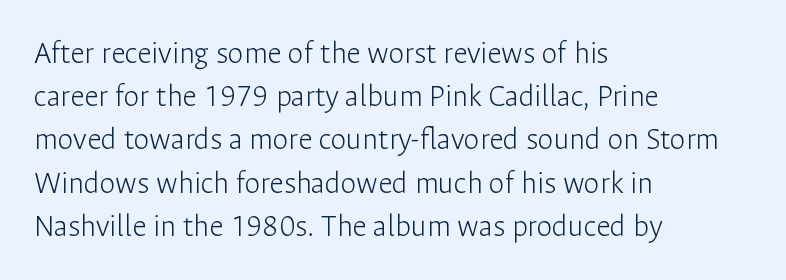
{"serif": "no", "italic": "no", "bold": "no", "weight": "light", "width": "normal", "stroke_contrast": "low", "x_height": "medium", "monospaced": "no", "underline": "no", "align": "left", "line_spacing": "normal", "line_spacing_ratio": 1.35, "letter_spacing": "normal", "letter_spacing_em": 0.0, "glyph_px": 32}
